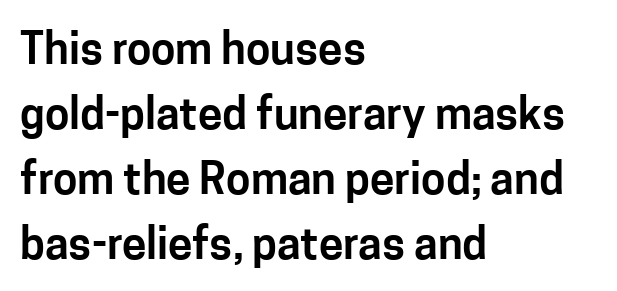
Check where the strokes stop: nothing finishes them off — pure sans. Is there much room between lines? A standard amount, neither cramped nor airy. Rendered with straight, roman letterforms. Leftover space on each line is placed entirely after the last word. The glyphs are unaccompanied by any horizontal stroke below them. These lines keep a tight, regular rhythm from letter to letter.
